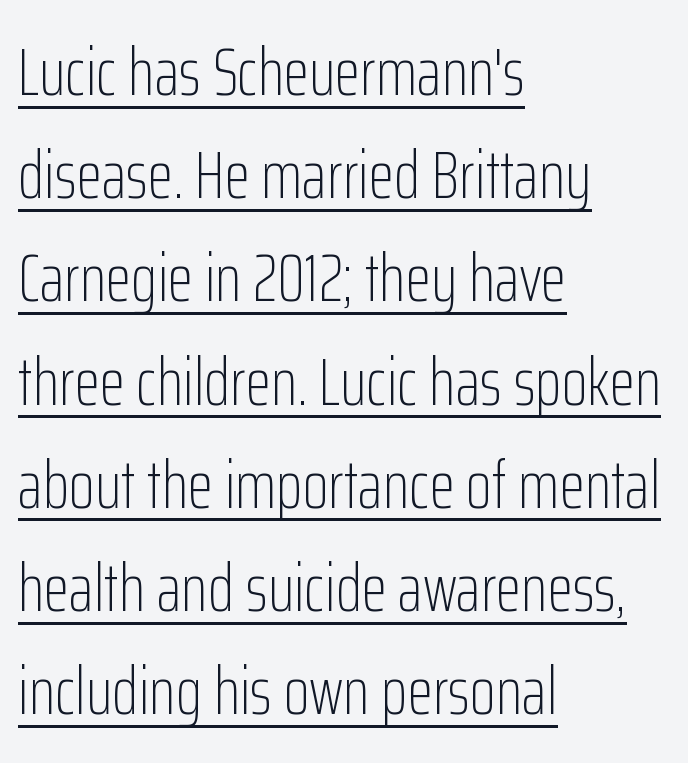
Note the varied advance widths — an 'i' is clearly narrower than an 'm'. Weight class: somewhere from thin through regular. Leading matches the norm, producing a regular column. The letters carry no serifs — their stems end cleanly without finishing strokes. The rendered words wear a rule along their underside. Ascenders rise straight up at ninety degrees.
